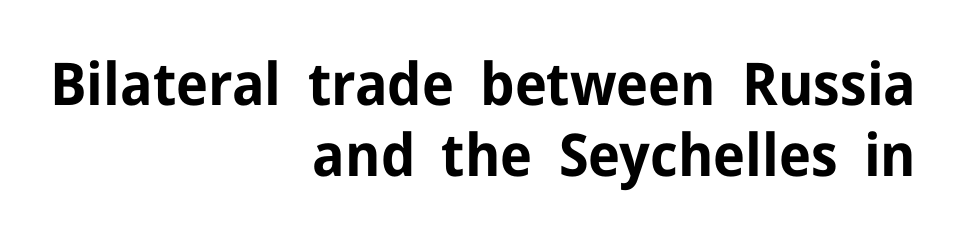
The image shows 59 px bold sans-serif type, upright; set right-aligned, line spacing 1.21x, normal letter spacing, not underlined; low stroke contrast and a medium x-height.
